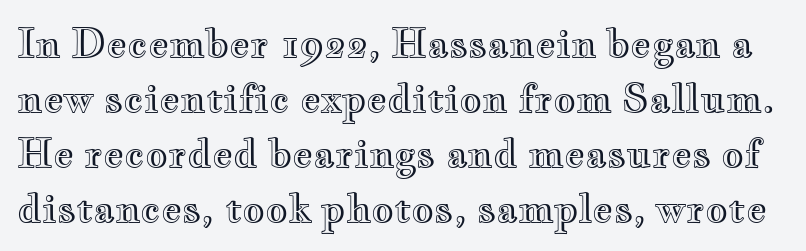
Here the glyphs are tracked normally, forming tight word shapes. The vertical gap from one line to the next is medium. Here the designer chose a conventional face with non-uniform glyph widths. Clear beneath every line of the passage. The font's upright variant was chosen for this text.
